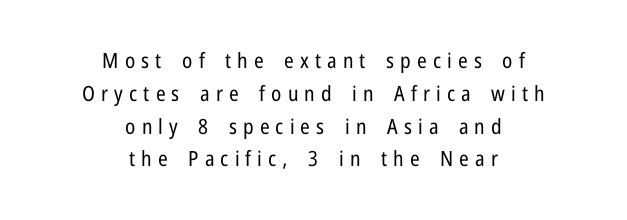
The axis of the letterforms is exactly vertical. Look at the tracking — it's clearly loosened, letters drifting apart. Vertical stems look standard width or narrower in stroke. The passage is arranged like a title page — every line centered. What's the leading like? Ordinary, nothing unusual. Any mark beneath the type? The region is blank.
